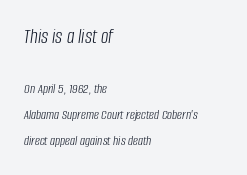
{"italic": "yes", "lean": "right", "slant_degrees": 8, "bold": "no", "underline": "no", "align": "left", "line_spacing_ratio": 1.87, "letter_spacing": "normal", "letter_spacing_em": 0.0, "larger_block": "first", "size_ratio": 1.5, "glyph_px": 21}
